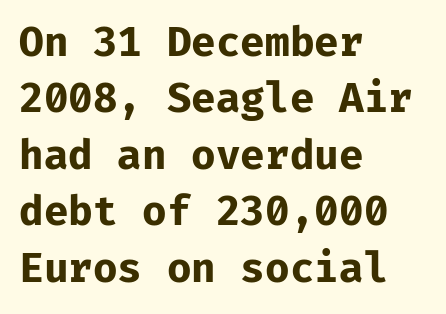
{"serif": "no", "italic": "no", "bold": "yes", "weight": "bold", "width": "normal", "stroke_contrast": "low", "x_height": "medium", "underline": "no", "align": "left", "line_spacing": "normal", "line_spacing_ratio": 1.41, "letter_spacing": "normal", "letter_spacing_em": 0.0, "glyph_px": 40}
